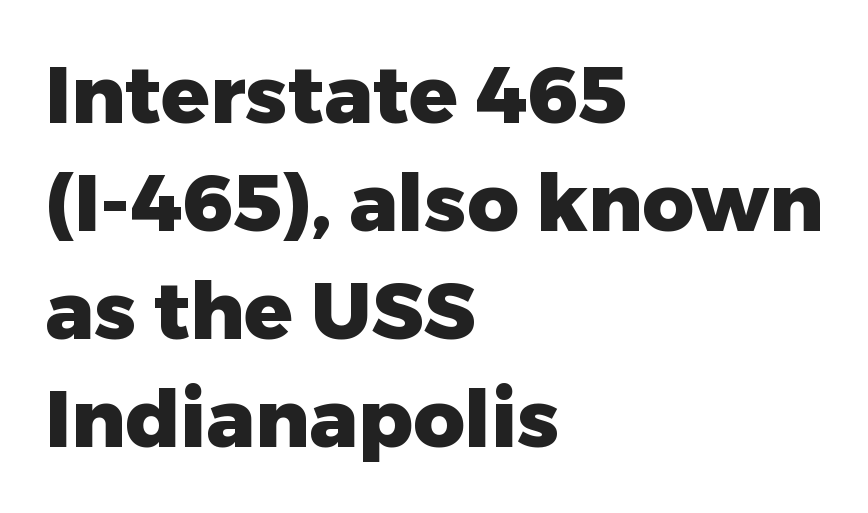
The image shows 80 px heavy sans-serif type, upright; set left-aligned, normal line spacing (1.35x), normal letter spacing, not underlined; low stroke contrast and a medium x-height.
